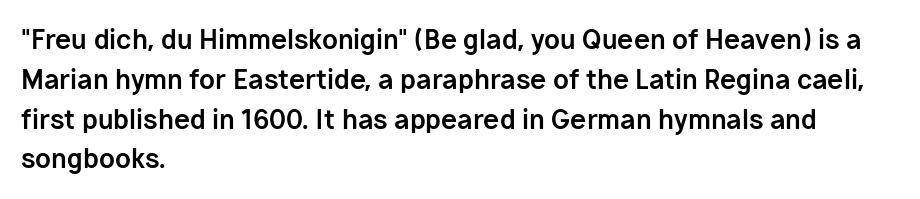
{"italic": "no", "bold": "yes", "underline": "no", "align": "left", "line_spacing": "normal", "line_spacing_ratio": 1.53, "letter_spacing": "normal", "letter_spacing_em": 0.0, "glyph_px": 26}
